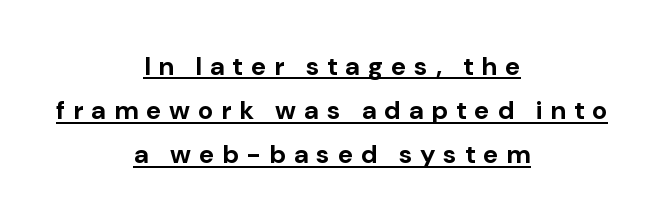
Q: Is the text bold? A: Yes.
Q: Is the text italic (slanted)? A: No, it is upright.
Q: Is the text underlined? A: Yes.
Q: How is the paragraph aligned? A: Centered.
Q: Is the spacing between letters normal or unusually wide? A: Unusually wide.
Q: Is the spacing between lines tight, normal or loose? A: Normal.
